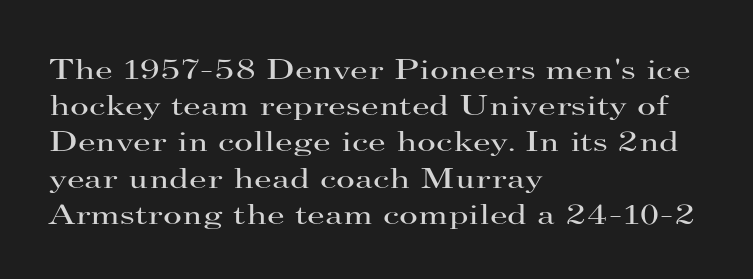
The cut favours lightness, reaching ordinary text weight at its darkest. Style check: upright. Quick note: interline space is typical. Look at the tracking — it's just the regular setting, nothing added. Serifs: yes, visible at the terminals of the letterforms.
